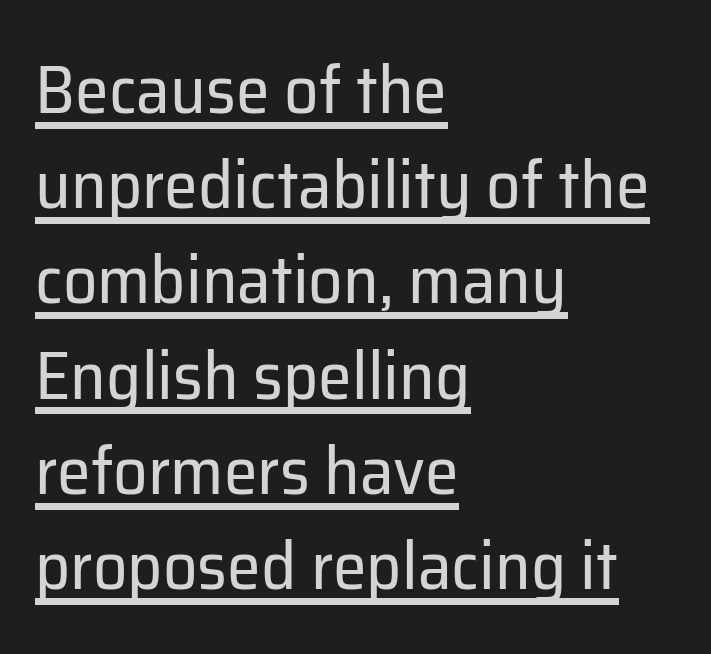
Classification — sans serif. Is this a fixed-width face? No — the glyphs have proportional, varying widths. Unbolded letterforms with no extra heft. Caption: multi-line text, flush left, ragged right.
